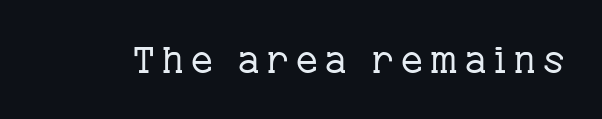
Weight: regular or lighter. The type family on display is of the serif kind. This rendering widens character spacing well past its baseline value. The specimen reads as upright at a glance. Letters rest on an invisible, unmarked baseline. Here the designer chose a conventional face with non-uniform glyph widths.
